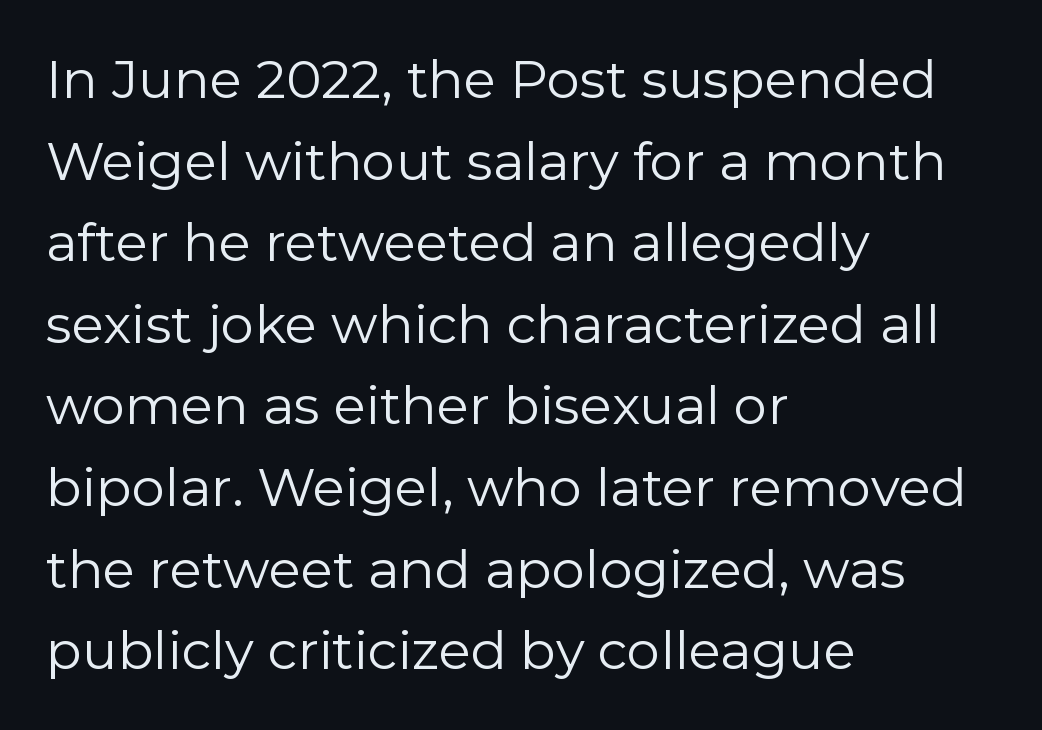
The image shows 53 px regular-weight sans-serif type, upright; set left-aligned, normal line spacing (1.54x), normal letter spacing, not underlined; low stroke contrast and a medium x-height.
